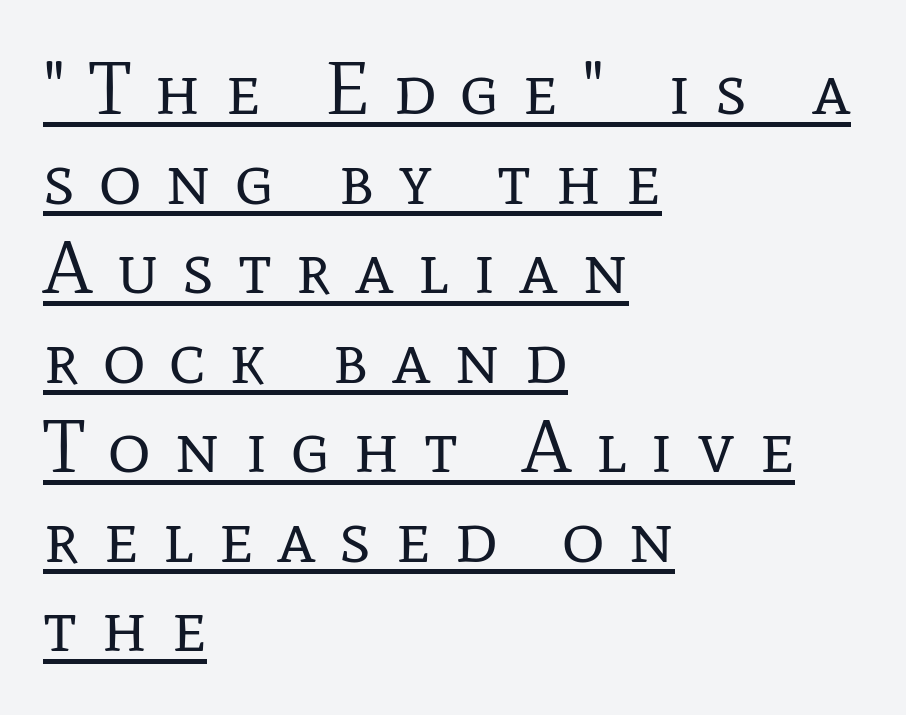
Q: Is the text bold? A: No.
Q: Is the text italic (slanted)? A: No, it is upright.
Q: Is the typeface a serif or a sans-serif typeface? A: Serif.
Q: Is the text underlined? A: Yes.
Q: How is the paragraph aligned? A: Left-aligned.
Q: Is the spacing between letters normal or unusually wide? A: Unusually wide.
Q: Width (condensed, normal, or wide)? A: Normal.
Q: Stroke contrast? A: Low.
Q: x-height? A: Medium.
Q: Monospaced? A: No.
